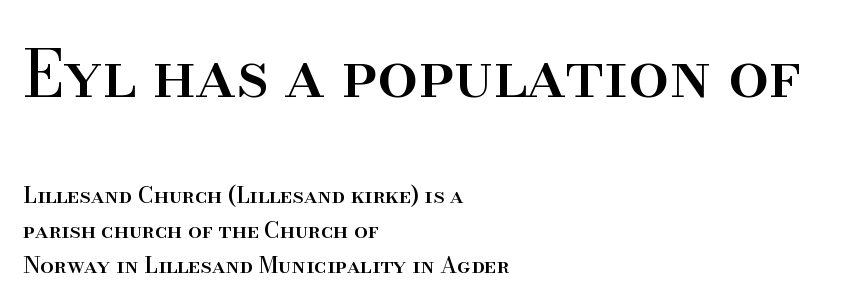
The image shows 65 px serif type, upright; set left-aligned, normal line spacing (1.59x), normal letter spacing, not underlined; the first (top) block is 2.95x larger; high stroke contrast and a small x-height.
